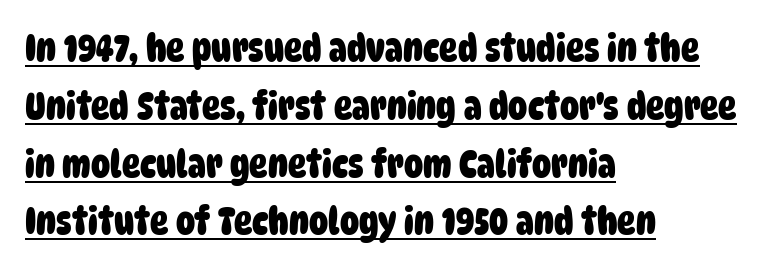
Q: Is the text bold? A: Yes.
Q: Is the typeface a serif or a sans-serif typeface? A: Sans-serif.
Q: Is the text underlined? A: Yes.
Q: How is the paragraph aligned? A: Left-aligned.
Q: Is the spacing between letters normal or unusually wide? A: Normal.
Q: Is the spacing between lines tight, normal or loose? A: Normal.
Q: Width (condensed, normal, or wide)? A: Condensed.
Q: Stroke contrast? A: Low.
Q: x-height? A: Large.
Q: Monospaced? A: No.
